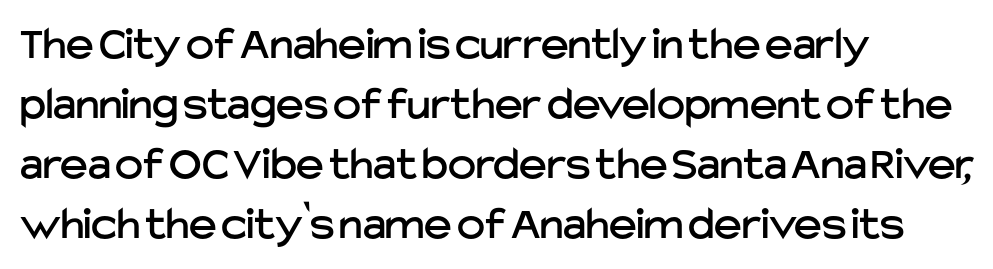
The image shows 47 px sans-serif type, upright; set left-aligned, normal line spacing (1.28x), normal letter spacing, not underlined; low stroke contrast and a medium x-height.
